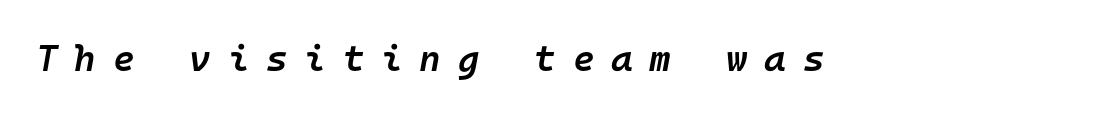
{"italic": "yes", "lean": "right", "slant_degrees": 10, "bold": "semi", "weight": "semibold", "width": "normal", "stroke_contrast": "low", "x_height": "medium", "monospaced": "yes", "underline": "no", "letter_spacing": "wide", "letter_spacing_em": 0.45, "glyph_px": 37}
